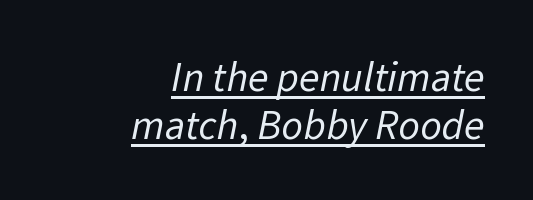
The image shows 42 px regular-weight sans-serif type; set right-aligned, tight line spacing (1.14x), normal letter spacing, underlined; low stroke contrast and a medium x-height.
